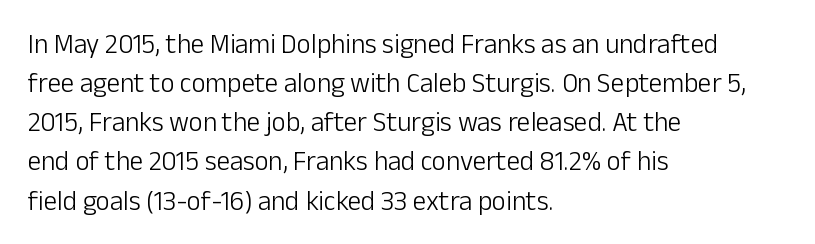
Q: Is the text bold? A: No.
Q: Is the text italic (slanted)? A: No, it is upright.
Q: Is the text underlined? A: No.
Q: How is the paragraph aligned? A: Left-aligned.
Q: Is the spacing between letters normal or unusually wide? A: Normal.
Q: Is the spacing between lines tight, normal or loose? A: Normal.
